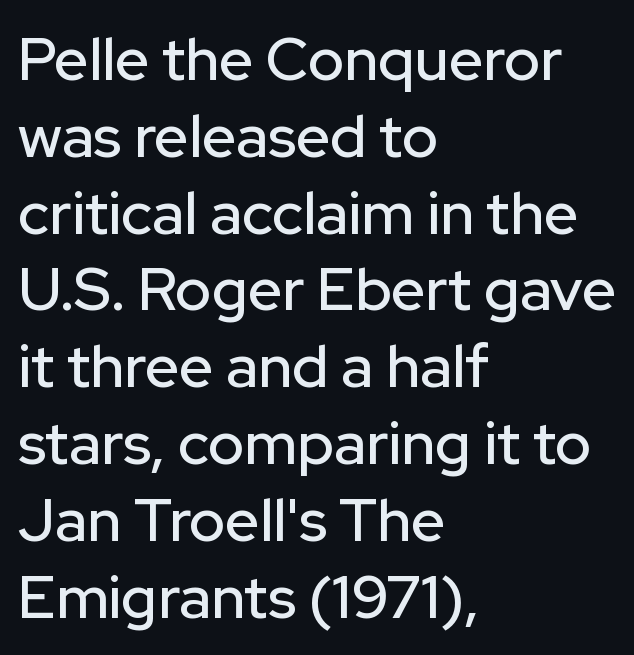
{"serif": "no", "italic": "no", "width": "normal", "stroke_contrast": "low", "x_height": "medium", "monospaced": "no", "underline": "no", "align": "left", "line_spacing": "normal", "line_spacing_ratio": 1.28, "letter_spacing": "normal", "letter_spacing_em": 0.0, "glyph_px": 60}
